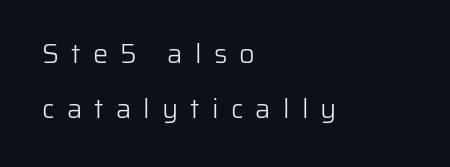
Q: Is the text bold? A: No.
Q: Is the text italic (slanted)? A: No, it is upright.
Q: Is the text underlined? A: No.
Q: How is the paragraph aligned? A: Left-aligned.
Q: Is the spacing between letters normal or unusually wide? A: Unusually wide.
Q: Is the spacing between lines tight, normal or loose? A: Loose.
